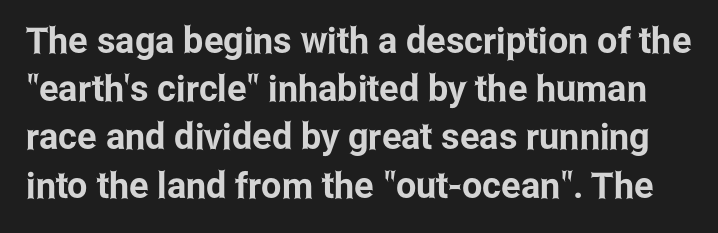
Nobody touched the tracking dial on this one. This sample keeps an unexceptional amount of space between lines. The passage shown is typed in a proportional face where columns would drift. Classification — sans serif. Characters remain perfectly vertical along every line.
